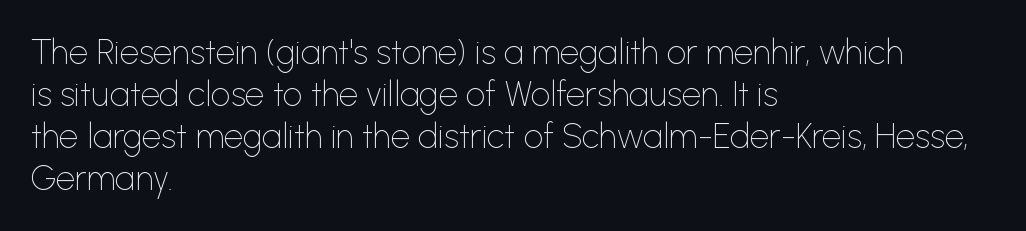
The image shows 34 px thin sans-serif type, upright; set left-aligned, line spacing 1.24x, normal letter spacing, not underlined; low stroke contrast and a medium x-height.
